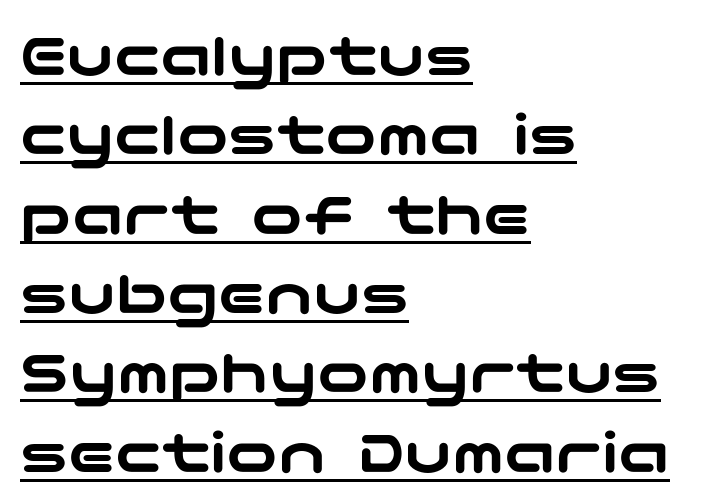
{"serif": "no", "italic": "no", "width": "wide", "stroke_contrast": "low", "x_height": "medium", "underline": "yes", "align": "left", "line_spacing_ratio": 1.24, "letter_spacing": "normal", "letter_spacing_em": 0.0, "glyph_px": 64}
